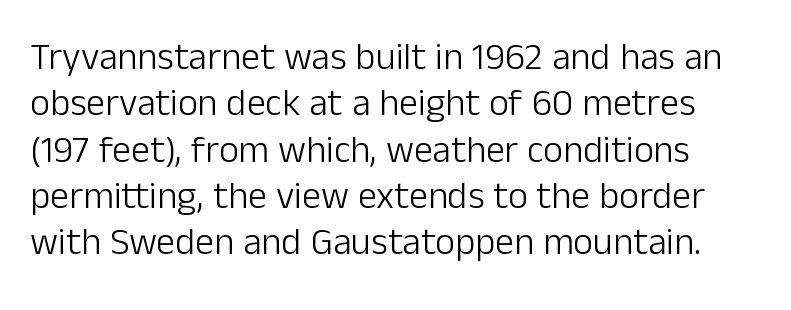
The specimen reads as upright at a glance. Regarding serifs, this sample does without them. The passage shown is typed in a proportional face where columns would drift. Is this a heavy cut? Hardly; it is regular or lighter. No extra tracking has been applied to these lines.
